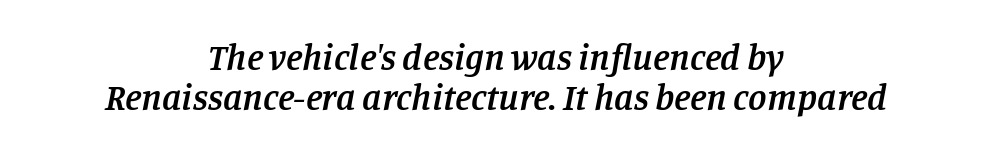
The image shows 37 px semibold serif type, italic (leaning right); set centered, tight line spacing (1.07x), normal letter spacing, not underlined; low stroke contrast and a large x-height.
